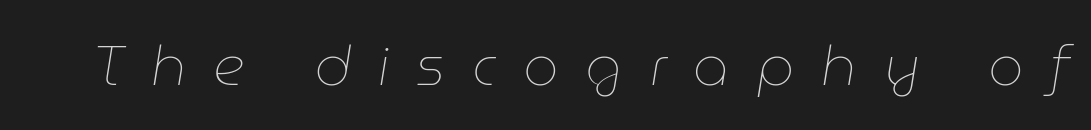
The image shows 56 px thin type, italic (leaning right); set unusually wide letter spacing (+0.48 em), not underlined; low stroke contrast and a medium x-height.
